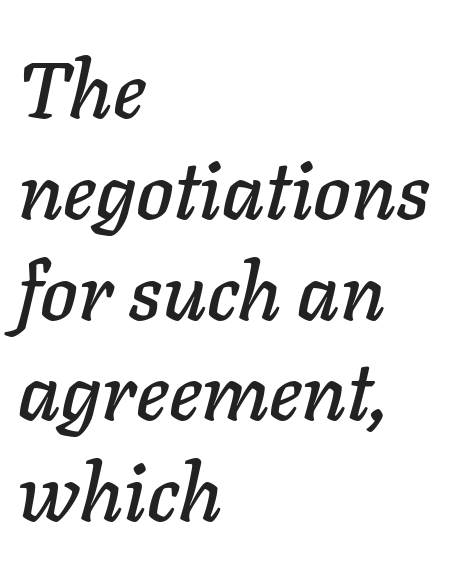
Q: Is the text italic (slanted)? A: Yes, it leans right by about 11 degrees.
Q: Is the text underlined? A: No.
Q: How is the paragraph aligned? A: Left-aligned.
Q: Is the spacing between letters normal or unusually wide? A: Normal.
Q: Is the spacing between lines tight, normal or loose? A: Normal.
Q: Width (condensed, normal, or wide)? A: Normal.
Q: Stroke contrast? A: Low.
Q: x-height? A: Medium.
Q: Monospaced? A: No.
